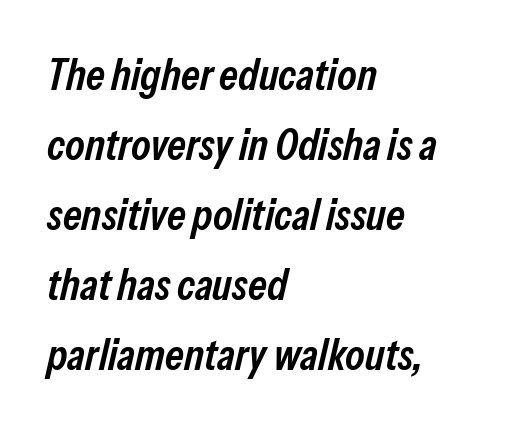
{"italic": "yes", "lean": "right", "slant_degrees": 13, "bold": "semi", "weight": "semibold", "width": "condensed", "stroke_contrast": "low", "x_height": "medium", "monospaced": "no", "underline": "no", "align": "left", "line_spacing": "normal", "line_spacing_ratio": 1.59, "letter_spacing": "normal", "letter_spacing_em": 0.0, "glyph_px": 44}
